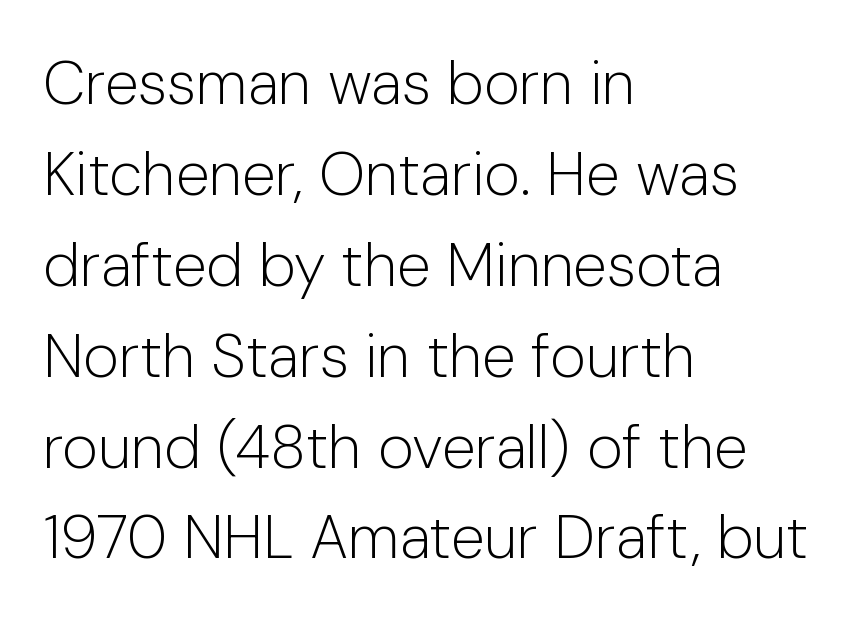
The image shows 61 px light sans-serif type, upright; set left-aligned, normal line spacing (1.49x), normal letter spacing, not underlined; low stroke contrast and a medium x-height.
